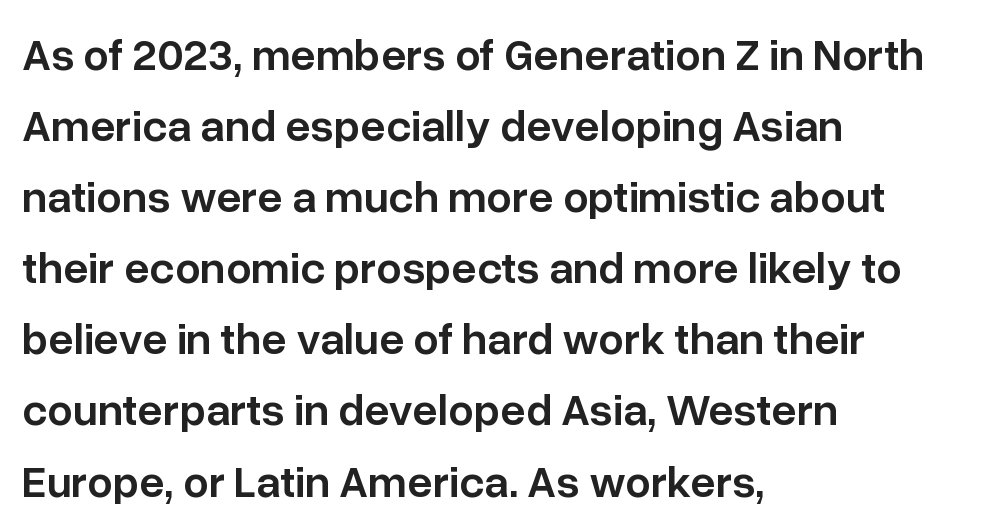
Q: Is the text bold? A: Semi-bold.
Q: Is the text italic (slanted)? A: No, it is upright.
Q: Is the typeface a serif or a sans-serif typeface? A: Sans-serif.
Q: Is the text underlined? A: No.
Q: How is the paragraph aligned? A: Left-aligned.
Q: Is the spacing between letters normal or unusually wide? A: Normal.
Q: Is the spacing between lines tight, normal or loose? A: Normal.
Q: Width (condensed, normal, or wide)? A: Normal.
Q: Stroke contrast? A: Low.
Q: x-height? A: Medium.
Q: Monospaced? A: No.
